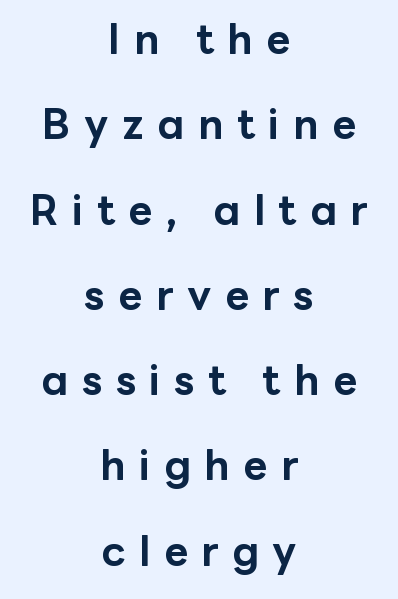
You can tell it's not italic because the verticals are truly vertical. There is plenty of visible air inserted between adjacent glyphs. The typesetting leans heavy: a genuine bold. Bare-footed words on every line. The glyphs in this specimen are sans serif.
